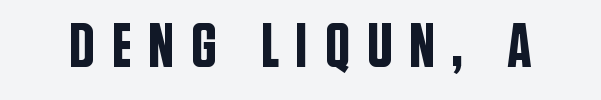
{"serif": "no", "italic": "no", "width": "condensed", "stroke_contrast": "low", "x_height": "large", "monospaced": "no", "underline": "no", "letter_spacing": "wide", "letter_spacing_em": 0.26, "glyph_px": 62}
